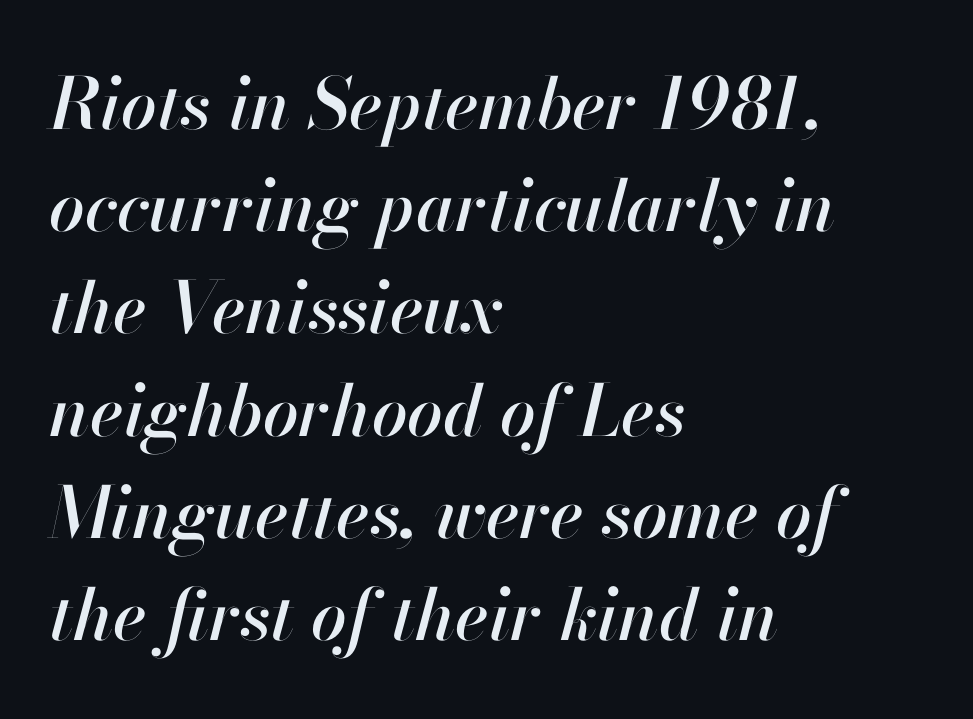
{"italic": "yes", "lean": "right", "slant_degrees": 13, "width": "normal", "stroke_contrast": "high", "x_height": "small", "monospaced": "no", "underline": "no", "align": "left", "line_spacing": "normal", "line_spacing_ratio": 1.44, "letter_spacing": "normal", "letter_spacing_em": 0.0, "glyph_px": 71}
